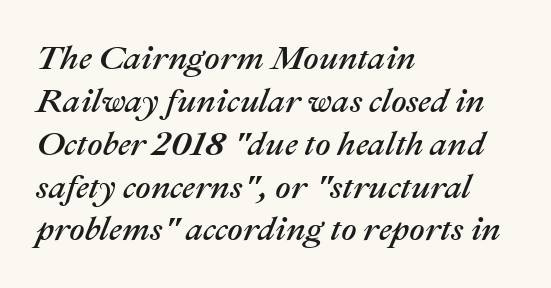
Honestly, the letter spacing is just normal — you wouldn't notice it. Line spacing here is normal. Slanted lettering throughout. The face used here is proportionally spaced, like ordinary book or web type.
